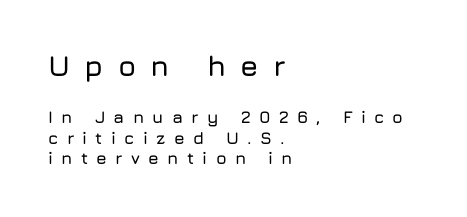
The image shows 29 px sans-serif type, upright; set left-aligned, line spacing 1.21x, unusually wide letter spacing (+0.49 em), not underlined; the first (top) block is 1.71x larger; low stroke contrast and a medium x-height.
